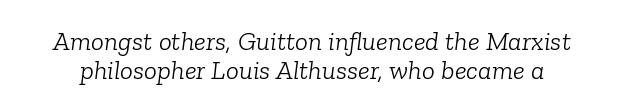
Does the lettering tilt? It does — this is italic. A quiet, ordinary-to-light weight characterises the typeface. Honestly, the rows look squashed on top of each other. The gaps between neighbouring characters are ordinary and unremarkable. Only glyphs here, with clear space below each row.
